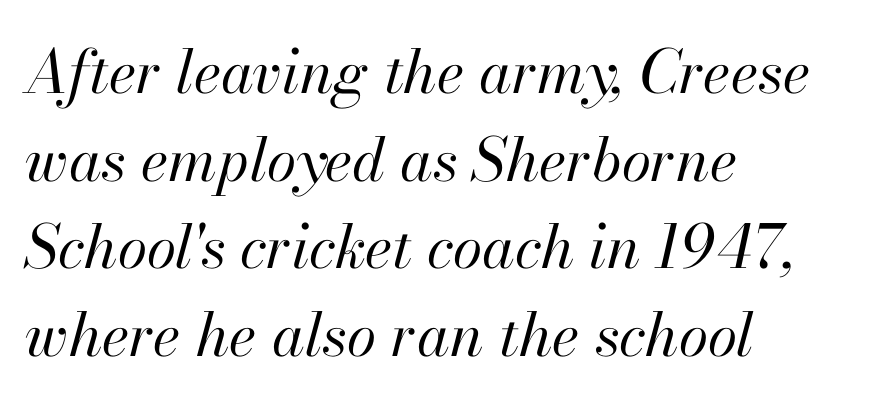
The passage shown leans; its letterforms are oblique. Caption: multi-line text, flush left, ragged right. Quick note: interline space is typical. Letters rest on an invisible, unmarked baseline. The rendering keeps characters at their native spacing.
